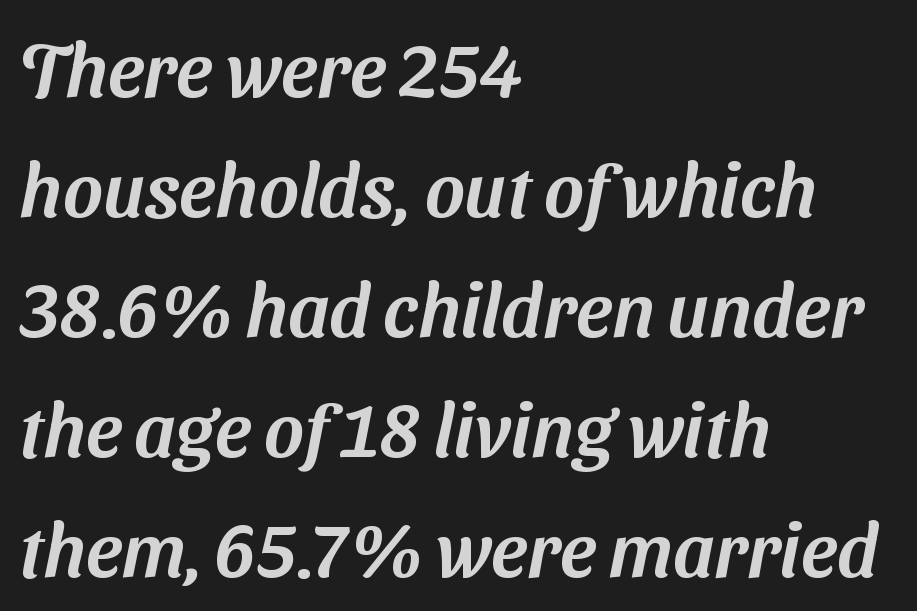
The image shows 76 px sans-serif type; set left-aligned, normal line spacing (1.58x), normal letter spacing, not underlined; medium stroke contrast and a medium x-height.
